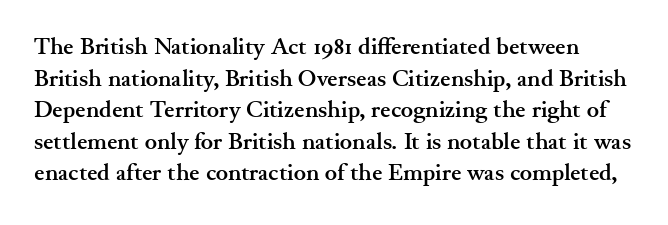
Q: Is the text bold? A: Yes.
Q: Is the text italic (slanted)? A: No, it is upright.
Q: Is the text underlined? A: No.
Q: Is the spacing between letters normal or unusually wide? A: Normal.
Q: Is the spacing between lines tight, normal or loose? A: Normal.
